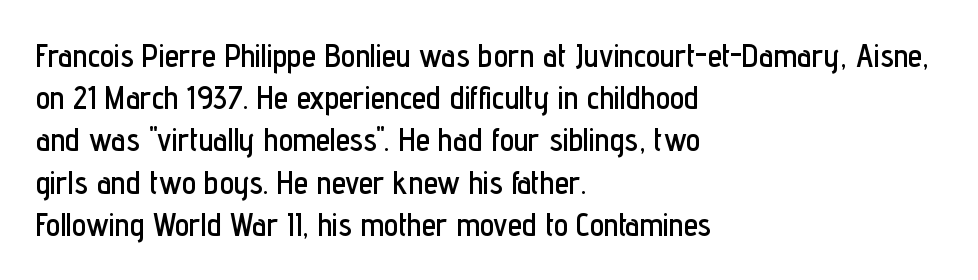
{"serif": "no", "italic": "no", "width": "condensed", "stroke_contrast": "low", "x_height": "medium", "monospaced": "no", "underline": "no", "align": "left", "line_spacing": "normal", "line_spacing_ratio": 1.32, "letter_spacing": "normal", "letter_spacing_em": 0.0, "glyph_px": 32}
